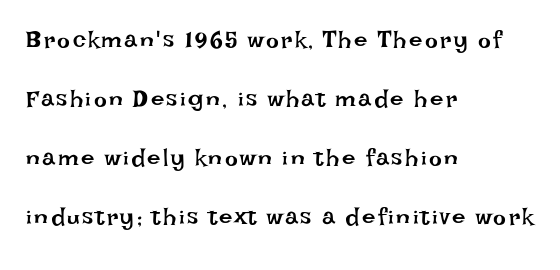
Q: Is the text bold? A: No.
Q: Is the text italic (slanted)? A: No, it is upright.
Q: Is the text underlined? A: No.
Q: How is the paragraph aligned? A: Left-aligned.
Q: Is the spacing between lines tight, normal or loose? A: Loose.
